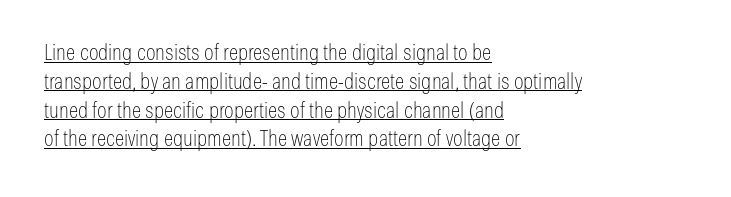
{"italic": "no", "bold": "no", "underline": "yes", "align": "left", "line_spacing": "normal", "line_spacing_ratio": 1.31, "letter_spacing": "normal", "letter_spacing_em": 0.0, "glyph_px": 22}
